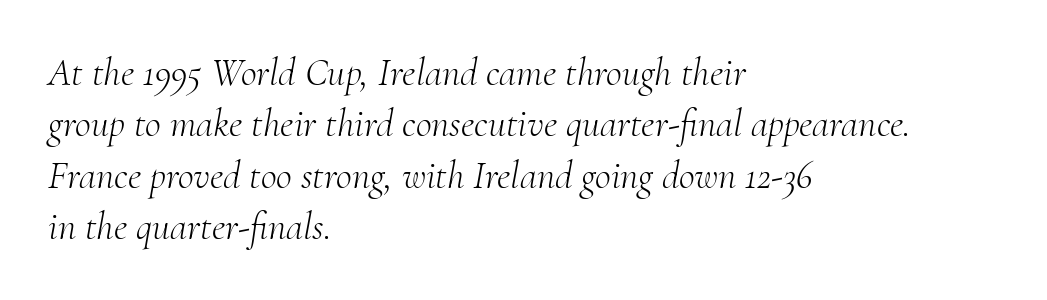
Q: Is the text bold? A: No.
Q: Is the text italic (slanted)? A: Yes, it leans right by about 10 degrees.
Q: Is the typeface a serif or a sans-serif typeface? A: Serif.
Q: Is the text underlined? A: No.
Q: How is the paragraph aligned? A: Left-aligned.
Q: Is the spacing between letters normal or unusually wide? A: Normal.
Q: Is the spacing between lines tight, normal or loose? A: Normal.
Q: Width (condensed, normal, or wide)? A: Normal.
Q: Stroke contrast? A: Medium.
Q: x-height? A: Small.
Q: Monospaced? A: No.
